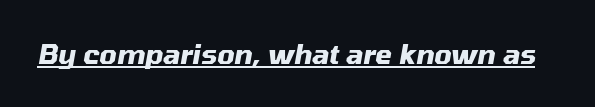
{"italic": "yes", "lean": "right", "slant_degrees": 10, "bold": "yes", "underline": "yes", "letter_spacing": "normal", "letter_spacing_em": 0.0, "glyph_px": 27}
